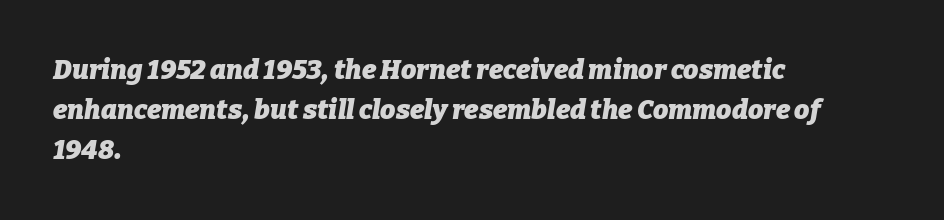
The image shows 27 px bold type, italic (leaning right); set left-aligned, normal line spacing (1.48x), normal letter spacing, not underlined.
